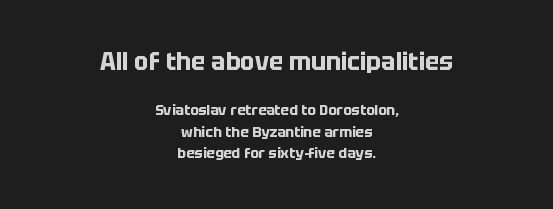
The designer gave the opening block more size than the closing block. Short and long lines alike share a common midpoint. A clean baseline with only descenders dipping below it. The specimen reads as upright at a glance. Rows of type keep a routine distance in the vertical direction.
